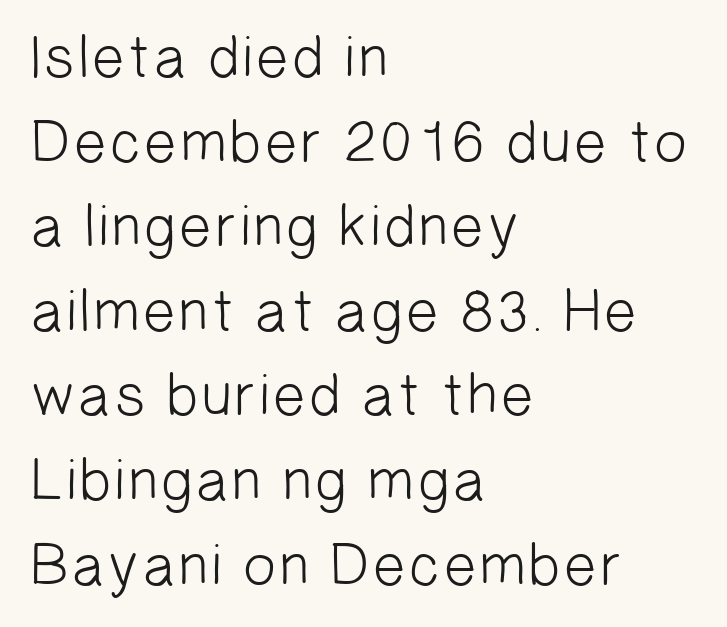
Q: Is the text bold? A: No.
Q: Is the typeface a serif or a sans-serif typeface? A: Sans-serif.
Q: Is the text underlined? A: No.
Q: How is the paragraph aligned? A: Left-aligned.
Q: Is the spacing between letters normal or unusually wide? A: Normal.
Q: Is the spacing between lines tight, normal or loose? A: Normal.
Q: Width (condensed, normal, or wide)? A: Normal.
Q: Stroke contrast? A: Low.
Q: x-height? A: Medium.
Q: Monospaced? A: No.
